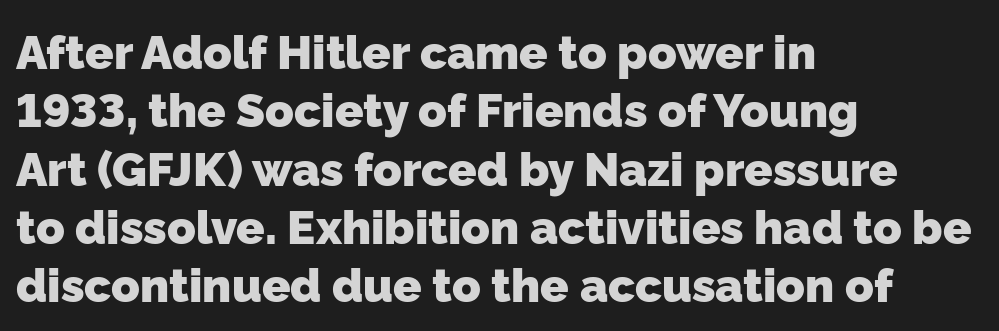
{"serif": "no", "bold": "yes", "weight": "heavy", "width": "normal", "stroke_contrast": "low", "x_height": "medium", "monospaced": "no", "underline": "no", "align": "left", "line_spacing_ratio": 1.24, "letter_spacing": "normal", "letter_spacing_em": 0.0, "glyph_px": 47}
